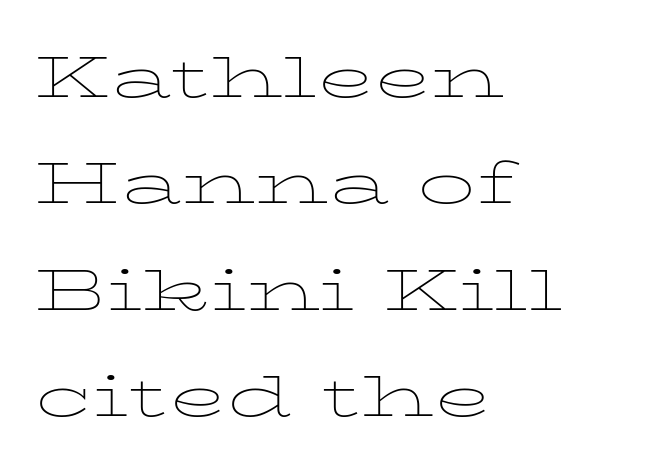
Varying glyph widths throughout — classic text-font behaviour. The axis of the letterforms is exactly vertical. Type without underlining. The passage shown has conventional tracking throughout. Compared with typical paragraphs, the rows here are spaced about the same. Line starts are locked; line ends wander.
